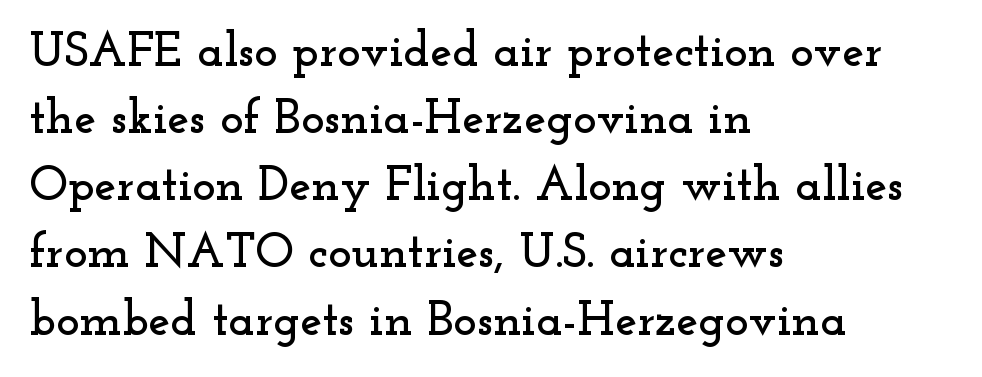
Has an underline been added? It has not. Observe the serifs anchoring each vertical stroke in this sample. Words appear dense and cohesive because spacing is normal. A typesetter would call this proportional, since set widths differ per character. Italic: no, the glyphs are upright roman.
